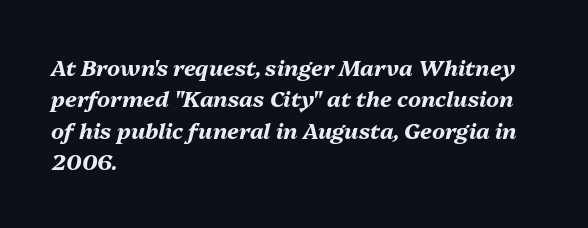
Q: Is the text bold? A: Yes.
Q: Is the text italic (slanted)? A: Yes, it leans right by about 13 degrees.
Q: Is the text underlined? A: No.
Q: How is the paragraph aligned? A: Left-aligned.
Q: Is the spacing between letters normal or unusually wide? A: Normal.
Q: Is the spacing between lines tight, normal or loose? A: Normal.
